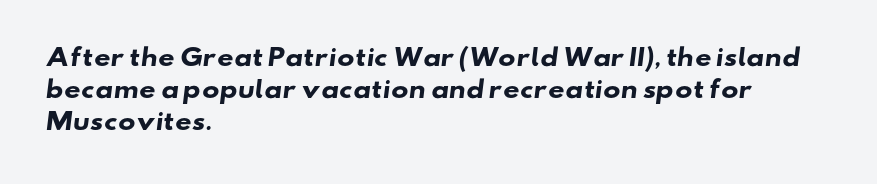
Q: Is the text bold? A: Yes.
Q: Is the text underlined? A: No.
Q: How is the paragraph aligned? A: Left-aligned.
Q: Is the spacing between letters normal or unusually wide? A: Normal.
Q: Is the spacing between lines tight, normal or loose? A: Normal.
